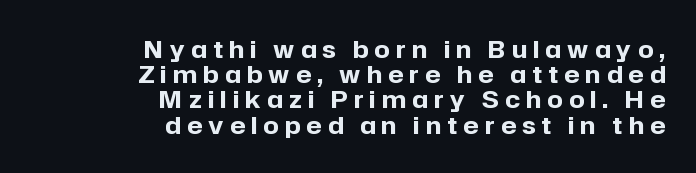
Q: Is the text bold? A: Yes.
Q: Is the text italic (slanted)? A: No, it is upright.
Q: Is the text underlined? A: No.
Q: How is the paragraph aligned? A: Right-aligned.
Q: Is the spacing between letters normal or unusually wide? A: Unusually wide.
Q: Is the spacing between lines tight, normal or loose? A: Tight.
